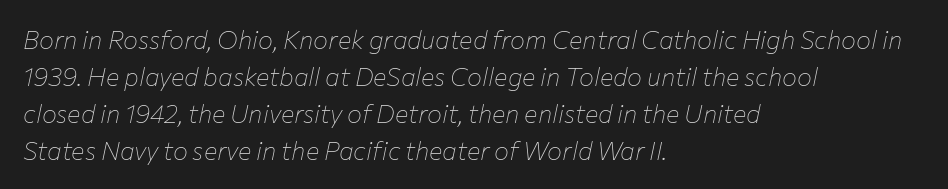
No letter is thick-stroked: the sample isn't bold. Typeset ragged right — the left edge is the straight one. Decoration check: the copy has no underline. Emphasis-style slanted type is in use. The tracking reads as untouched default to a designer's eye. A typesetter would call this leading conventional body-copy spacing.
